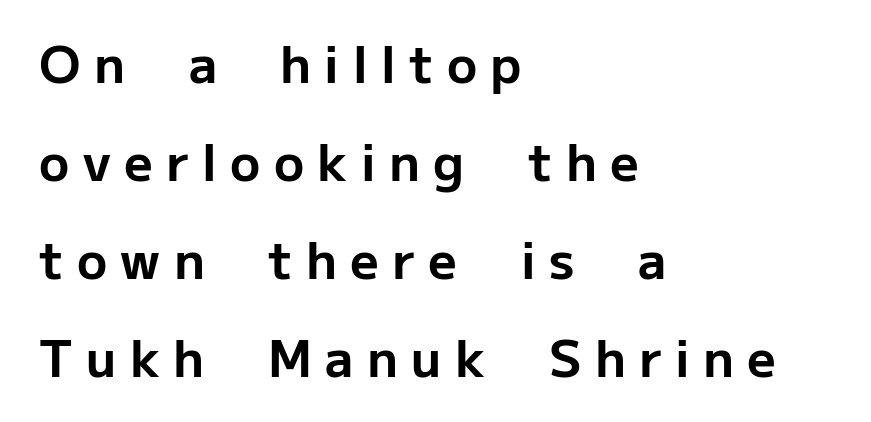
The image shows 50 px bold sans-serif type, upright; set left-aligned, loose line spacing (1.96x), unusually wide letter spacing (+0.27 em), not underlined; low stroke contrast and a medium x-height.
